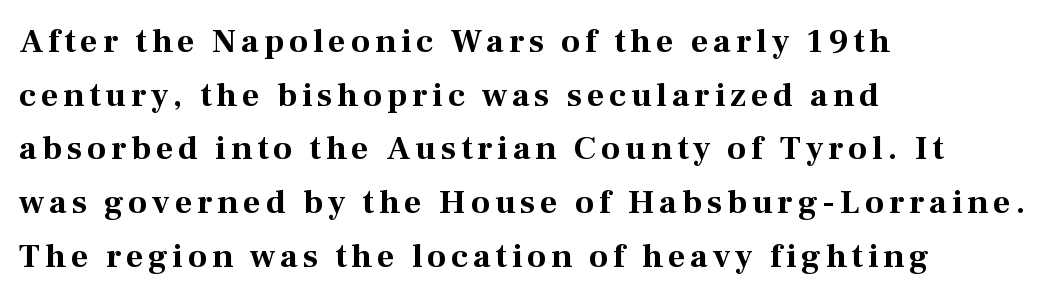
Note the varied advance widths — an 'i' is clearly narrower than an 'm'. This rendering features lettering with no underline. The characters display serif detailing at their extremities. Quick note: not italic, upright. Leading matches the norm, producing a regular column. Horizontally, the lines are justified to the leading edge only.
